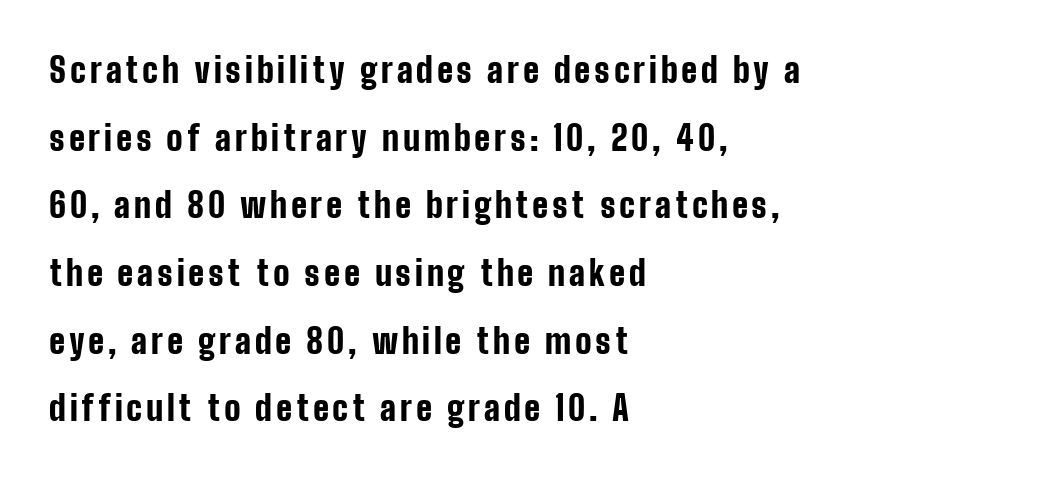
{"serif": "no", "italic": "no", "bold": "yes", "weight": "bold", "width": "condensed", "stroke_contrast": "low", "x_height": "medium", "monospaced": "no", "underline": "no", "align": "left", "line_spacing": "loose", "line_spacing_ratio": 1.99, "glyph_px": 34}
